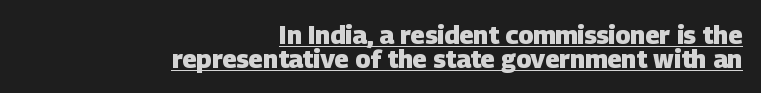
Q: Is the text bold? A: Yes.
Q: Is the text underlined? A: Yes.
Q: How is the paragraph aligned? A: Right-aligned.
Q: Is the spacing between letters normal or unusually wide? A: Normal.
Q: Is the spacing between lines tight, normal or loose? A: Tight.
